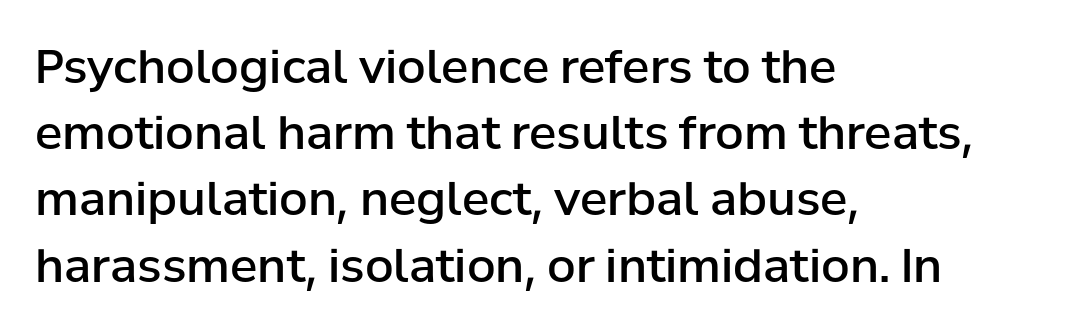
The image shows 46 px semibold sans-serif type, upright; set left-aligned, normal line spacing (1.44x), normal letter spacing, not underlined; low stroke contrast and a medium x-height.
